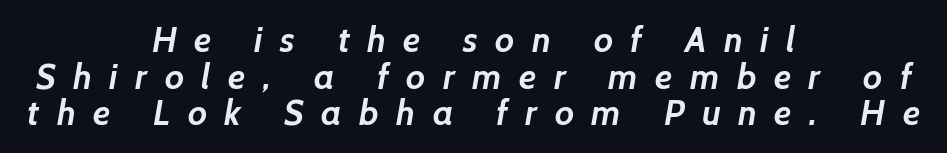
{"serif": "no", "bold": "yes", "weight": "semibold", "width": "normal", "stroke_contrast": "low", "x_height": "medium", "monospaced": "no", "underline": "no", "align": "center", "line_spacing": "tight", "line_spacing_ratio": 1.05, "letter_spacing": "wide", "letter_spacing_em": 0.5, "glyph_px": 35}
